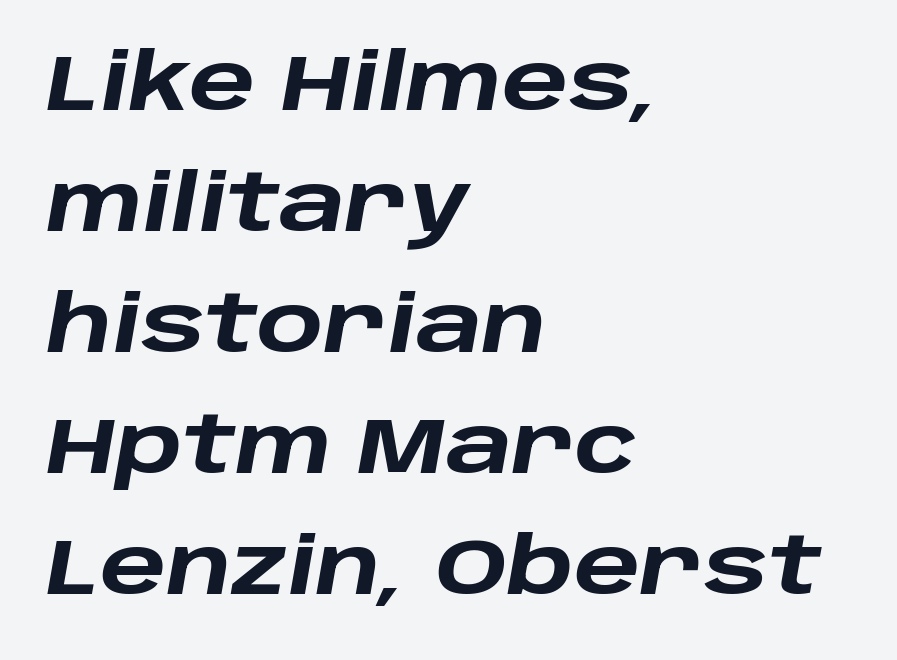
{"italic": "yes", "lean": "right", "slant_degrees": 10, "bold": "yes", "weight": "heavy", "width": "wide", "stroke_contrast": "low", "x_height": "large", "monospaced": "no", "underline": "no", "align": "left", "line_spacing": "normal", "line_spacing_ratio": 1.55, "letter_spacing": "normal", "letter_spacing_em": 0.0, "glyph_px": 78}
